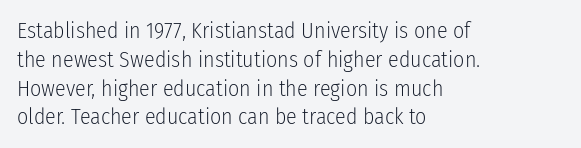
No extra ink here — the face is not bold. The ragged edge is on the right, which tells us the setting is flush left. Decoration check: the copy has no underline. Between one letter and the next there's only the usual sliver of space. No italicization has been applied; the sample stays upright. Successive baselines arrive at the customary interval.
